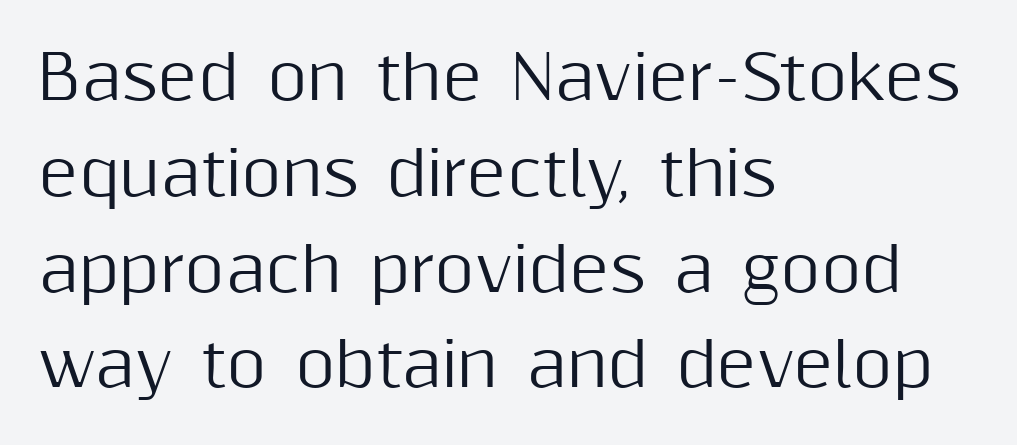
The passage is arranged the way most books set body copy — flush left. Compared with typical body copy, the letter spacing here is the same. The words here are not underlined. In terms of letterform style, serifs are entirely absent. Is there much room between lines? A standard amount, neither cramped nor airy.
